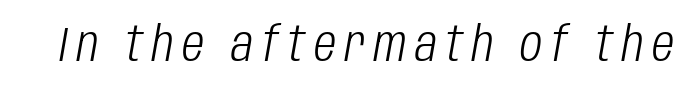
Q: Is the text bold? A: No.
Q: Is the text italic (slanted)? A: Yes, it leans right by about 10 degrees.
Q: Is the text underlined? A: No.
Q: Width (condensed, normal, or wide)? A: Condensed.
Q: Stroke contrast? A: Low.
Q: x-height? A: Large.
Q: Monospaced? A: No.
